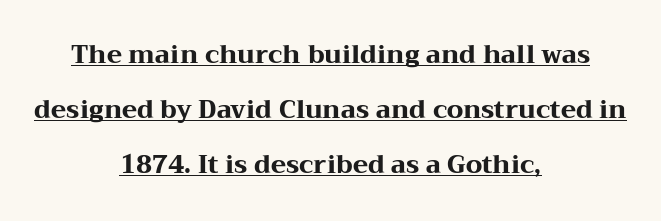
{"italic": "no", "bold": "yes", "underline": "yes", "align": "center", "line_spacing": "loose", "line_spacing_ratio": 2.21, "letter_spacing": "normal", "letter_spacing_em": 0.0, "glyph_px": 25}
